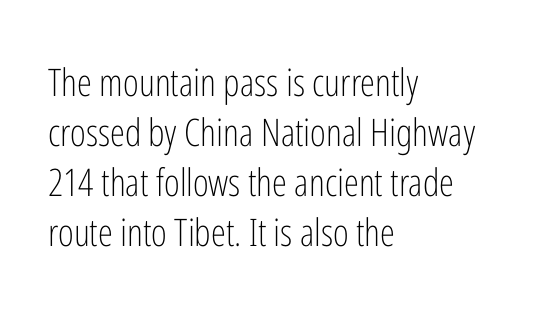
{"serif": "no", "italic": "no", "bold": "no", "weight": "light", "width": "condensed", "stroke_contrast": "low", "x_height": "medium", "monospaced": "no", "underline": "no", "align": "left", "line_spacing": "normal", "line_spacing_ratio": 1.32, "letter_spacing": "normal", "letter_spacing_em": 0.0, "glyph_px": 38}
